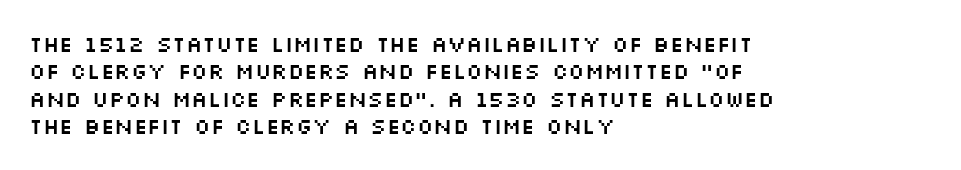
Letter spacing: default. Words float on clear page, feet unadorned. Every stem runs plumb, perpendicular to the baseline. Is there much room between lines? A standard amount, neither cramped nor airy. Reading down the block, your eye returns to a fixed left position each line.
